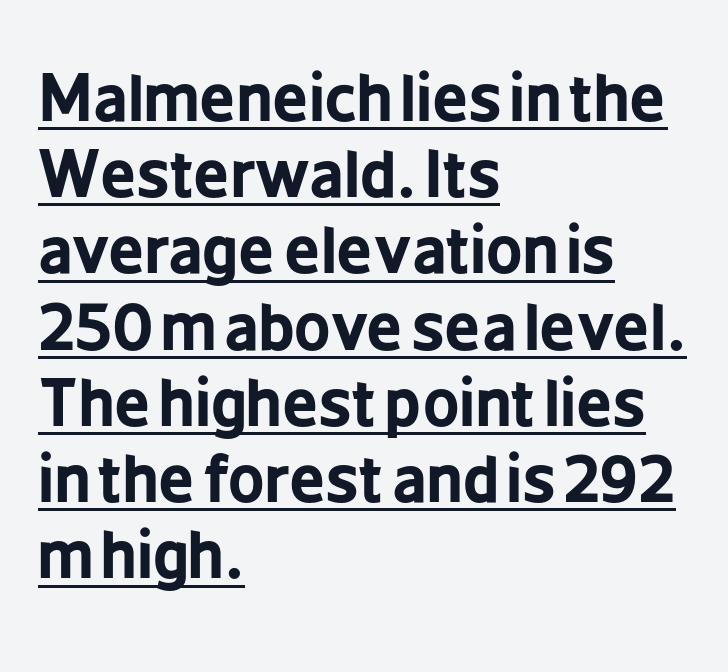
Spacing verdict: proportional, widths tailored to each character. Chunky letters — that's bold for sure. I'd call this a sans setting — the letters go barefoot. Characters remain perfectly vertical along every line. Descenders here cross a horizontal rule under the line.
